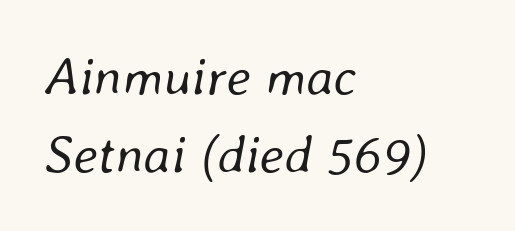
Q: Is the text bold? A: No.
Q: Is the text italic (slanted)? A: Yes, it leans right by about 8 degrees.
Q: Is the text underlined? A: No.
Q: How is the paragraph aligned? A: Left-aligned.
Q: Is the spacing between letters normal or unusually wide? A: Normal.
Q: Is the spacing between lines tight, normal or loose? A: Normal.
Q: Width (condensed, normal, or wide)? A: Normal.
Q: Stroke contrast? A: Low.
Q: x-height? A: Medium.
Q: Monospaced? A: No.
